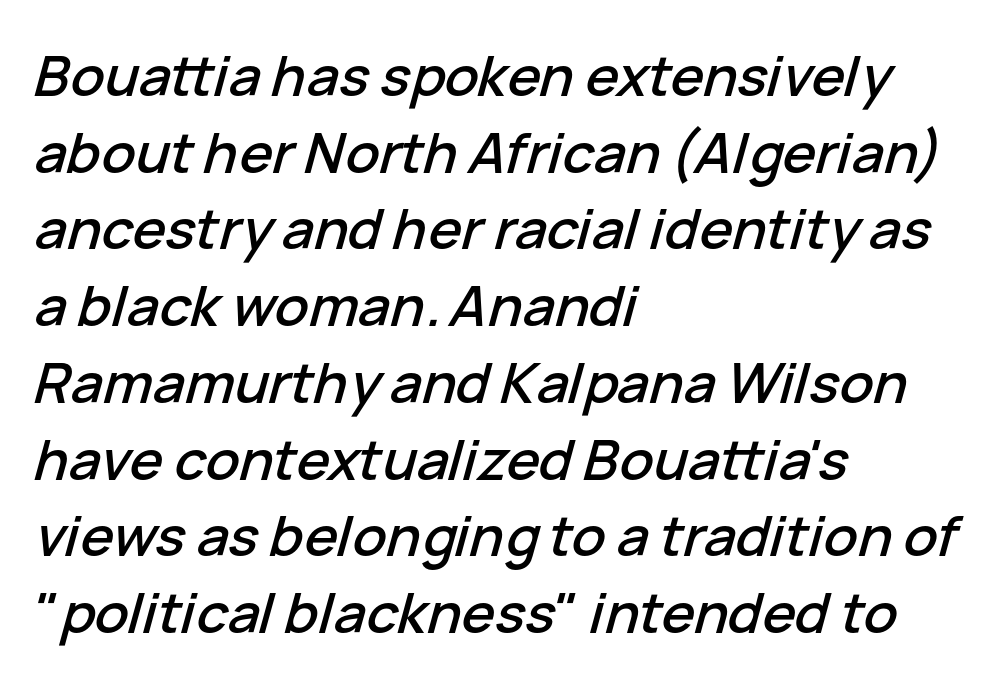
The image shows 56 px text type, italic (leaning right); set left-aligned, normal line spacing (1.37x), normal letter spacing, not underlined; low stroke contrast and a medium x-height.
